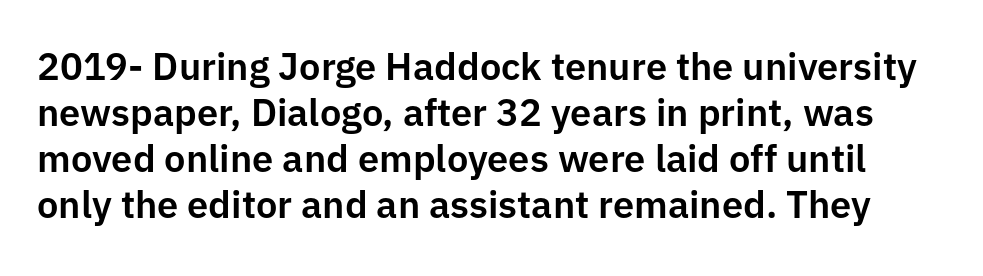
Q: Is the text italic (slanted)? A: No, it is upright.
Q: Is the typeface a serif or a sans-serif typeface? A: Sans-serif.
Q: Is the text underlined? A: No.
Q: Is the spacing between letters normal or unusually wide? A: Normal.
Q: Width (condensed, normal, or wide)? A: Normal.
Q: Stroke contrast? A: Low.
Q: x-height? A: Medium.
Q: Monospaced? A: No.
